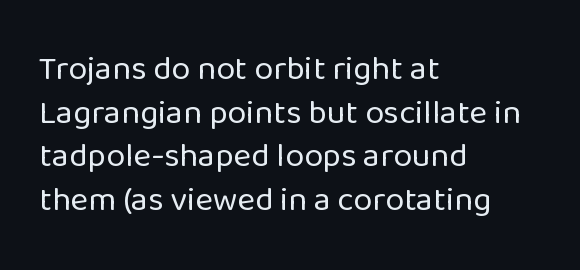
The image shows 34 px regular-weight sans-serif type, upright; set left-aligned, normal line spacing (1.28x), normal letter spacing, not underlined; low stroke contrast and a medium x-height.
